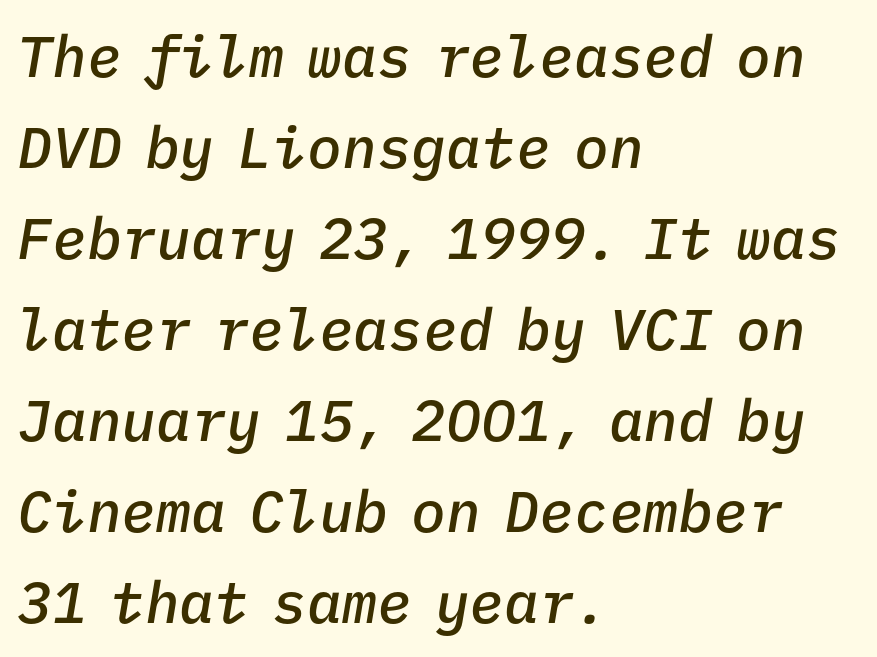
Q: Is the text bold? A: Semi-bold.
Q: Is the text italic (slanted)? A: Yes, it leans right by about 9 degrees.
Q: Is the text underlined? A: No.
Q: How is the paragraph aligned? A: Left-aligned.
Q: Is the spacing between letters normal or unusually wide? A: Normal.
Q: Is the spacing between lines tight, normal or loose? A: Normal.
Q: Width (condensed, normal, or wide)? A: Normal.
Q: Stroke contrast? A: Low.
Q: x-height? A: Medium.
Q: Monospaced? A: Yes.
